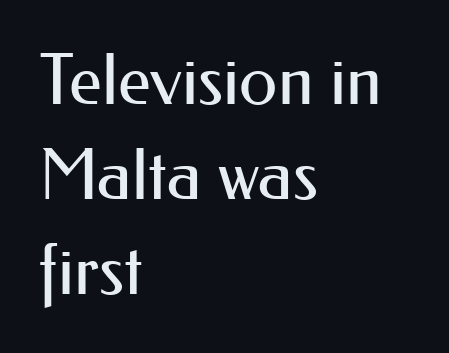
{"serif": "no", "italic": "no", "bold": "no", "weight": "regular", "width": "normal", "stroke_contrast": "medium", "x_height": "small", "monospaced": "no", "underline": "no", "align": "left", "line_spacing": "normal", "line_spacing_ratio": 1.36, "letter_spacing": "normal", "letter_spacing_em": 0.0, "glyph_px": 70}
